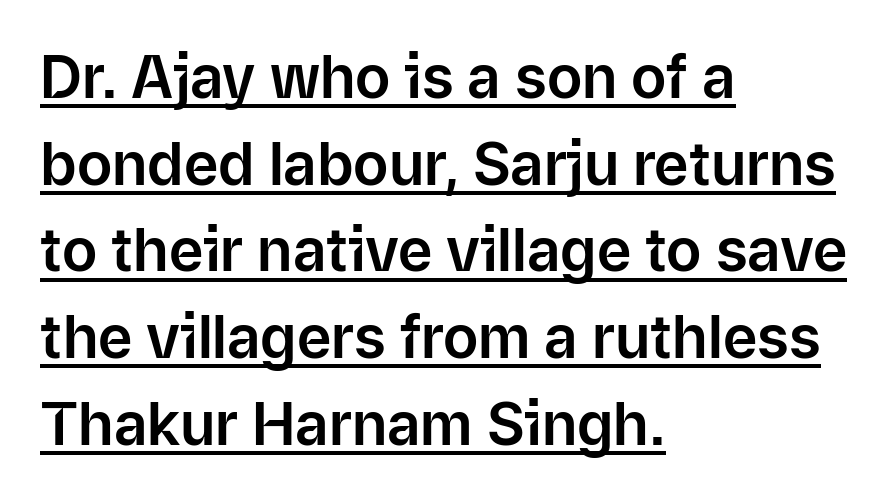
{"serif": "no", "italic": "no", "width": "normal", "stroke_contrast": "low", "x_height": "medium", "monospaced": "no", "underline": "yes", "align": "left", "line_spacing": "normal", "line_spacing_ratio": 1.47, "letter_spacing": "normal", "letter_spacing_em": 0.0, "glyph_px": 59}
